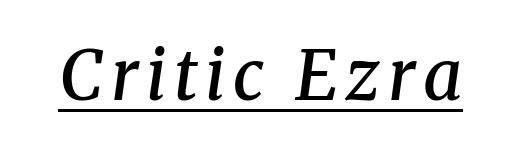
{"serif": "yes", "italic": "yes", "lean": "right", "slant_degrees": 8, "bold": "semi", "weight": "semibold", "width": "normal", "stroke_contrast": "medium", "x_height": "medium", "monospaced": "no", "underline": "yes", "glyph_px": 69}
